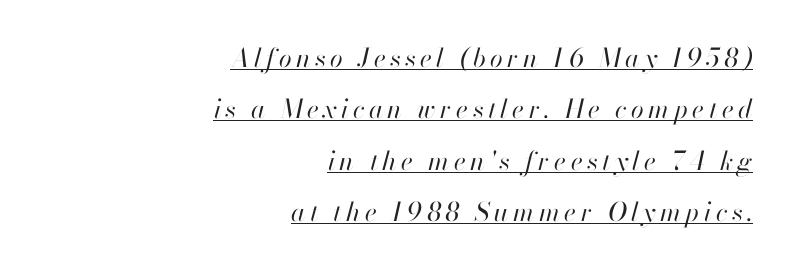
The string is rendered with underlining switched on. This rendering uses right alignment, leaving the left contour irregular. Characters are canted at an angle relative to the baseline's perpendicular. The passage shown is not bold in any degree. Honestly, the rows look like they've been pulled way apart.
